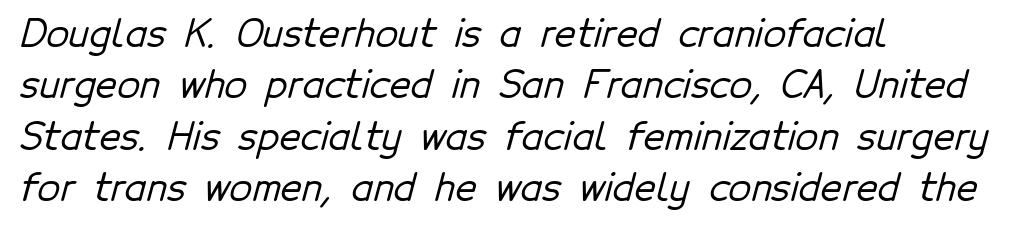
Q: Is the typeface a serif or a sans-serif typeface? A: Sans-serif.
Q: Is the text underlined? A: No.
Q: How is the paragraph aligned? A: Left-aligned.
Q: Is the spacing between letters normal or unusually wide? A: Normal.
Q: Is the spacing between lines tight, normal or loose? A: Normal.
Q: Width (condensed, normal, or wide)? A: Normal.
Q: Stroke contrast? A: Low.
Q: x-height? A: Medium.
Q: Monospaced? A: No.
